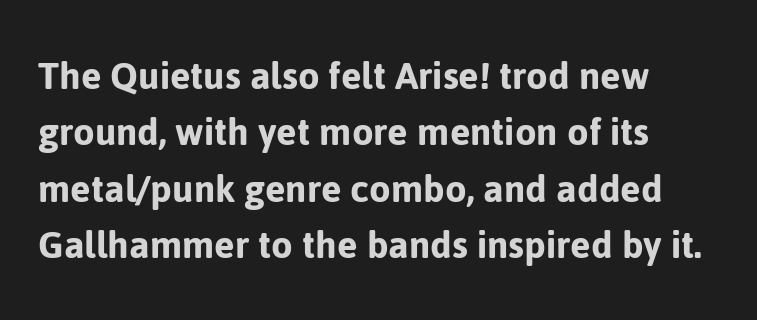
Q: Is the text italic (slanted)? A: No, it is upright.
Q: Is the typeface a serif or a sans-serif typeface? A: Sans-serif.
Q: Is the text underlined? A: No.
Q: How is the paragraph aligned? A: Left-aligned.
Q: Is the spacing between letters normal or unusually wide? A: Normal.
Q: Is the spacing between lines tight, normal or loose? A: Normal.
Q: Width (condensed, normal, or wide)? A: Normal.
Q: Stroke contrast? A: Low.
Q: x-height? A: Medium.
Q: Monospaced? A: No.
